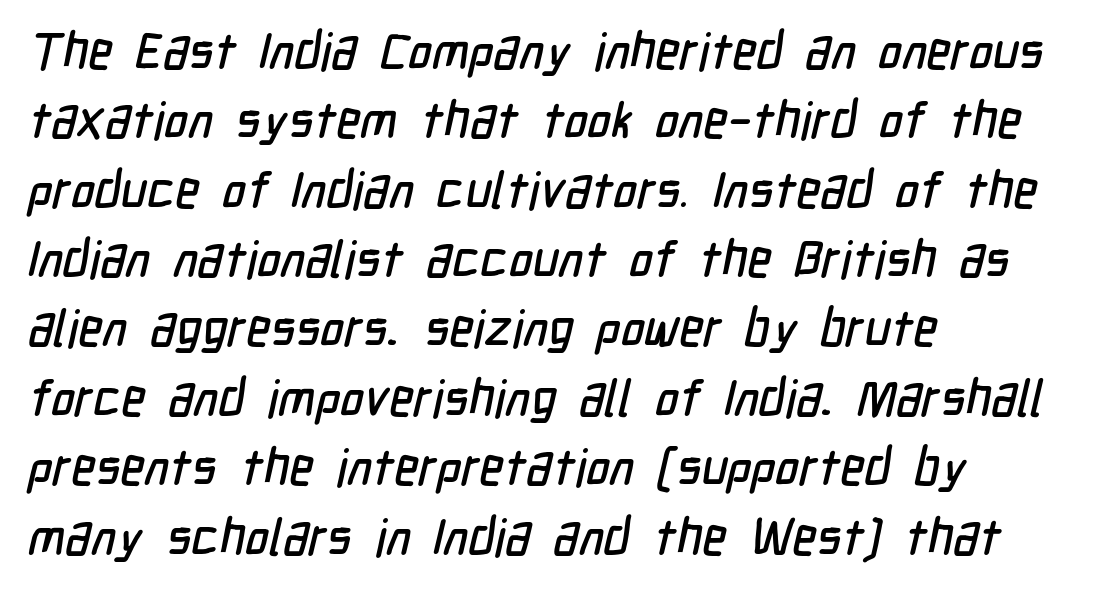
The image shows 51 px condensed sans-serif type; set left-aligned, normal line spacing (1.36x), normal letter spacing, not underlined; low stroke contrast and a medium x-height.
